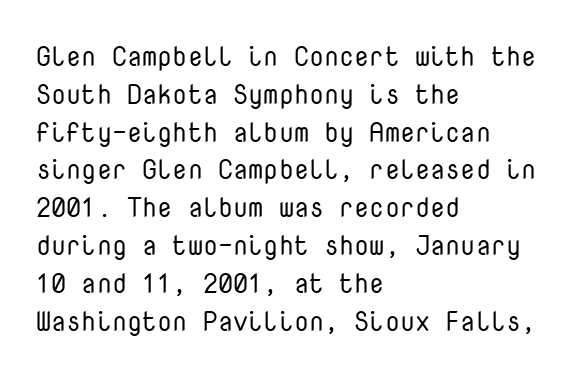
Q: Is the text bold? A: No.
Q: Is the text italic (slanted)? A: No, it is upright.
Q: Is the text underlined? A: No.
Q: How is the paragraph aligned? A: Left-aligned.
Q: Is the spacing between letters normal or unusually wide? A: Normal.
Q: Is the spacing between lines tight, normal or loose? A: Normal.
